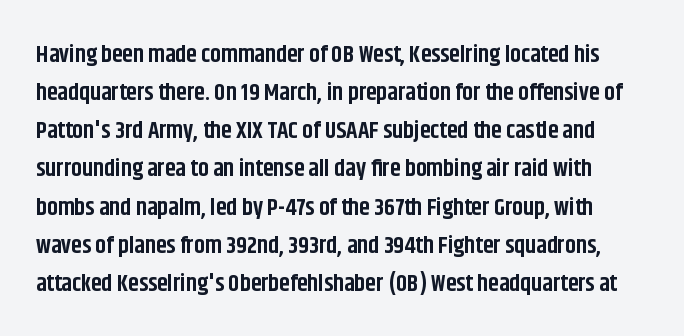
{"italic": "no", "bold": "yes", "underline": "no", "line_spacing": "normal", "line_spacing_ratio": 1.59, "letter_spacing": "normal", "letter_spacing_em": 0.0, "glyph_px": 24}
